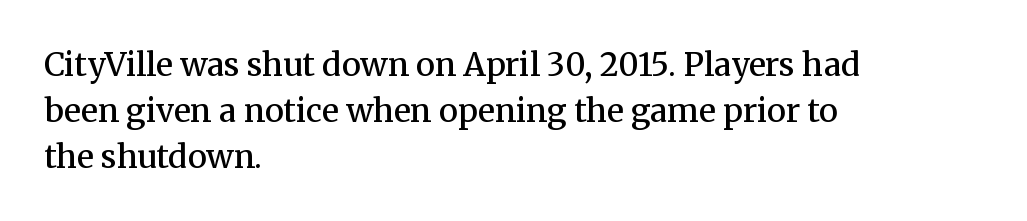
Q: Is the text bold? A: Semi-bold.
Q: Is the text italic (slanted)? A: No, it is upright.
Q: Is the typeface a serif or a sans-serif typeface? A: Serif.
Q: Is the text underlined? A: No.
Q: How is the paragraph aligned? A: Left-aligned.
Q: Is the spacing between letters normal or unusually wide? A: Normal.
Q: Is the spacing between lines tight, normal or loose? A: Normal.
Q: Width (condensed, normal, or wide)? A: Normal.
Q: Stroke contrast? A: Medium.
Q: x-height? A: Medium.
Q: Monospaced? A: No.
